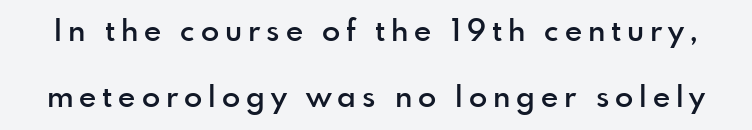
The image shows 30 px semibold sans-serif type, upright; set loose line spacing (2.2x), unusually wide letter spacing (+0.2 em), not underlined; a small x-height.
